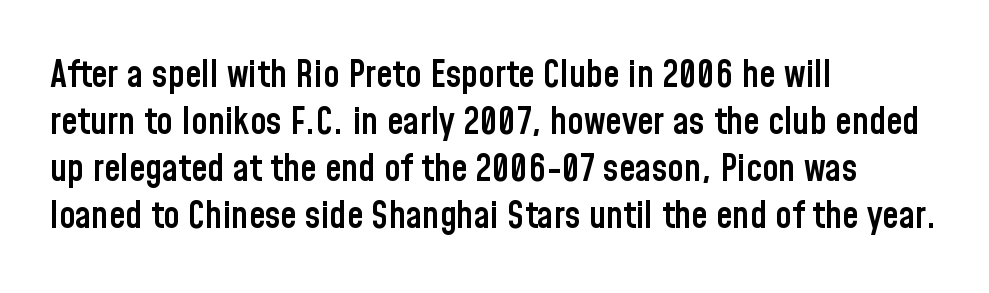
The zone under the glyphs is completely vacant. Unlike a traditional serif, this face leaves its strokes unadorned. The lines in this sample share a left origin and differ only in where they stop. As a designer I'd log this as weight 600, semibold. This sample keeps an unexceptional amount of space between lines. Compared with typical body copy, the letter spacing here is the same.
